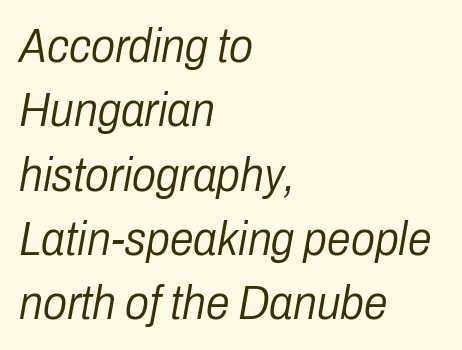
Nobody touched the tracking dial on this one. Descenders hang freely into open space. The passage shown leans; its letterforms are oblique. The strokes are not fattened; the text isn't bold. Character widths vary here, with narrow letters taking less room than wide ones. The setting favours the left margin, as ordinary paragraphs usually do.
